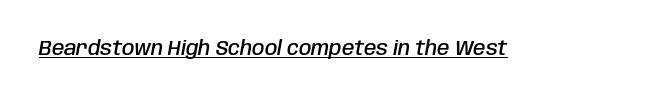
{"italic": "yes", "lean": "right", "slant_degrees": 10, "bold": "semi", "underline": "yes", "letter_spacing": "normal", "letter_spacing_em": 0.0, "glyph_px": 20}
